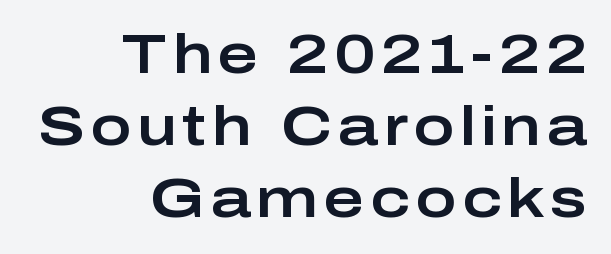
Evenly set lines give the paragraph a standard silhouette. The type sits square on the baseline with zero lean. Underlining? Definitely not there. Spacing verdict: proportional, widths tailored to each character.
